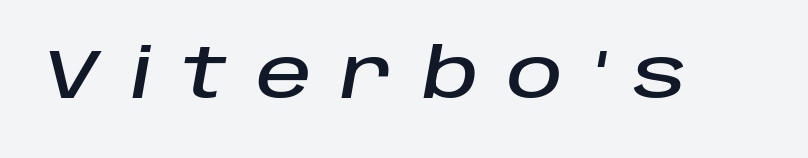
{"italic": "yes", "lean": "right", "slant_degrees": 10, "width": "normal", "stroke_contrast": "low", "x_height": "large", "monospaced": "no", "underline": "no", "letter_spacing": "wide", "letter_spacing_em": 0.42, "glyph_px": 69}
